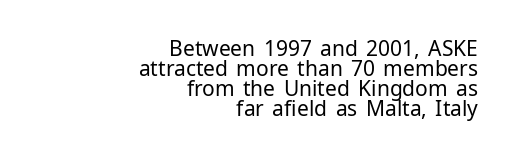
Casual observation: everything's shoved over to the right. The gaps between neighbouring characters are ordinary and unremarkable. Underline: absent. Quick note: not italic, upright. Notice how descenders almost collide with the ascenders below — that's tight leading. The letters look calm and open, with moderate or lighter stems.
